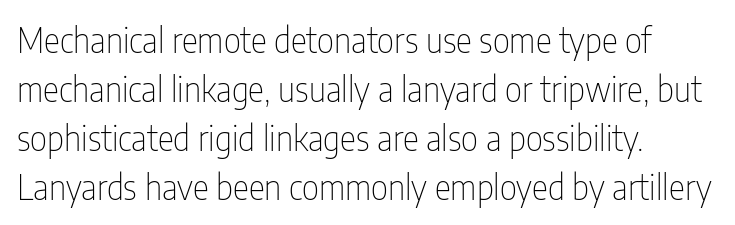
Q: Is the text bold? A: No.
Q: Is the text italic (slanted)? A: No, it is upright.
Q: Is the typeface a serif or a sans-serif typeface? A: Sans-serif.
Q: Is the text underlined? A: No.
Q: How is the paragraph aligned? A: Left-aligned.
Q: Is the spacing between letters normal or unusually wide? A: Normal.
Q: Is the spacing between lines tight, normal or loose? A: Normal.
Q: Width (condensed, normal, or wide)? A: Condensed.
Q: Stroke contrast? A: Low.
Q: x-height? A: Medium.
Q: Monospaced? A: No.
